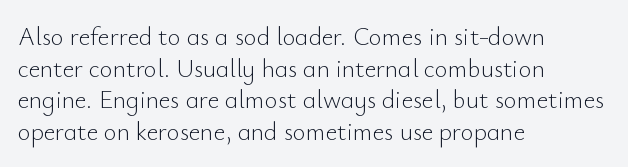
The characters are drawn with everyday or finer stroke widths. The string is rendered with underlining switched off. Leading matches the norm, producing a regular column. This sample uses plain, unmodified letter spacing.
